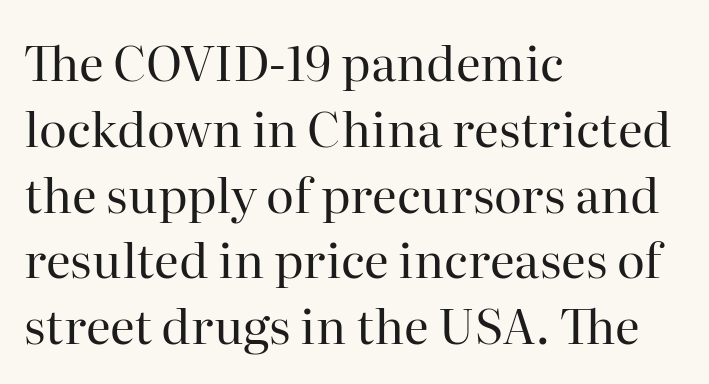
{"serif": "yes", "italic": "no", "bold": "no", "weight": "regular", "width": "normal", "stroke_contrast": "high", "x_height": "medium", "monospaced": "no", "underline": "no", "align": "left", "line_spacing": "normal", "line_spacing_ratio": 1.37, "letter_spacing": "normal", "letter_spacing_em": 0.0, "glyph_px": 48}
